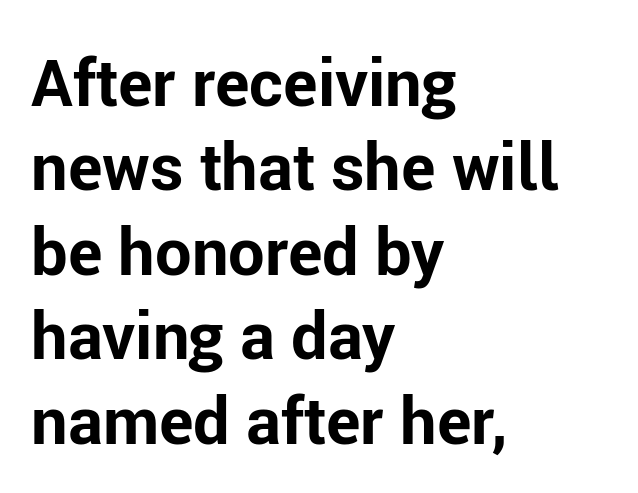
{"serif": "no", "italic": "no", "bold": "yes", "weight": "bold", "width": "normal", "stroke_contrast": "low", "x_height": "medium", "monospaced": "no", "underline": "no", "align": "left", "line_spacing": "normal", "line_spacing_ratio": 1.3, "letter_spacing": "normal", "letter_spacing_em": 0.0, "glyph_px": 65}
